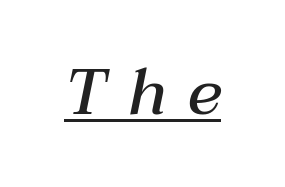
The image shows 64 px semibold type, italic (leaning right); set centered, unusually wide letter spacing (+0.33 em), underlined; medium stroke contrast and a medium x-height.
